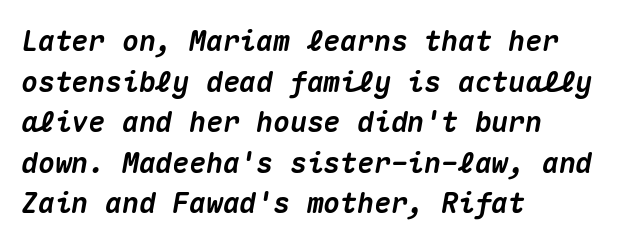
Q: Is the text bold? A: Yes.
Q: Is the text italic (slanted)? A: Yes, it leans right by about 10 degrees.
Q: Is the text underlined? A: No.
Q: How is the paragraph aligned? A: Left-aligned.
Q: Is the spacing between letters normal or unusually wide? A: Normal.
Q: Is the spacing between lines tight, normal or loose? A: Normal.
Q: Width (condensed, normal, or wide)? A: Normal.
Q: Stroke contrast? A: Medium.
Q: x-height? A: Medium.
Q: Monospaced? A: Yes.
